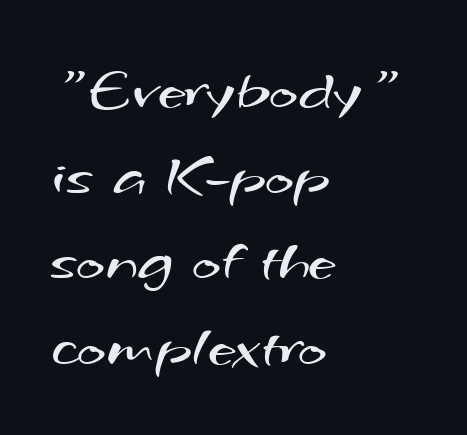
The image shows 62 px regular-weight, wide sans-serif type; set left-aligned, normal line spacing (1.38x), normal letter spacing, not underlined; medium stroke contrast and a small x-height.
